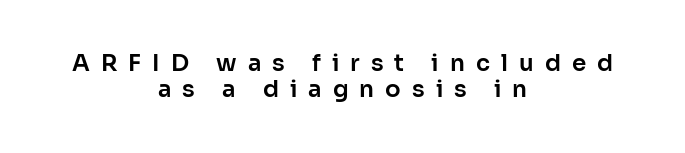
Words appear elongated and porous because spacing is wide. Quick note: interline space is minimal. The strip under each line holds only bare page. Notice how the stems are strictly vertical — no italics here. If you folded the block vertically in half, each line would mirror itself in length.
